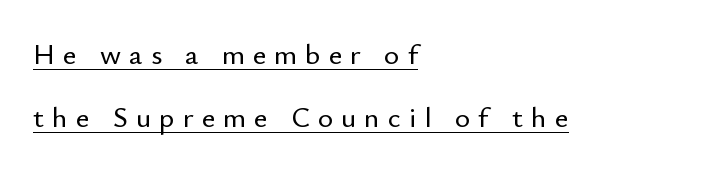
The image shows 29 px sans-serif type, upright; set left-aligned, loose line spacing (2.17x), unusually wide letter spacing (+0.28 em), underlined; low stroke contrast and a small x-height.
